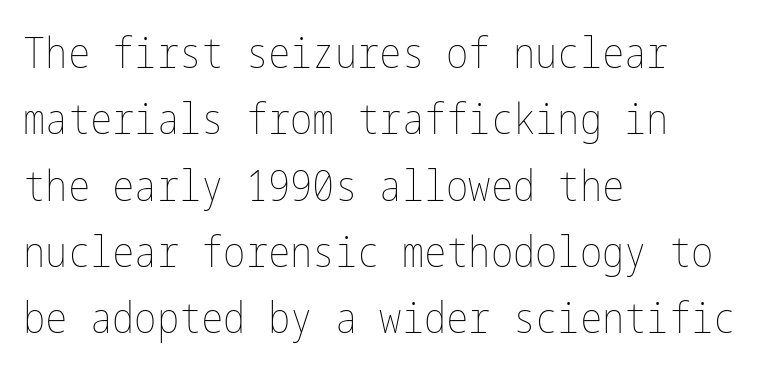
The image shows 42 px thin, condensed type, upright; set left-aligned, normal line spacing (1.58x), normal letter spacing, not underlined; low stroke contrast and a medium x-height.
